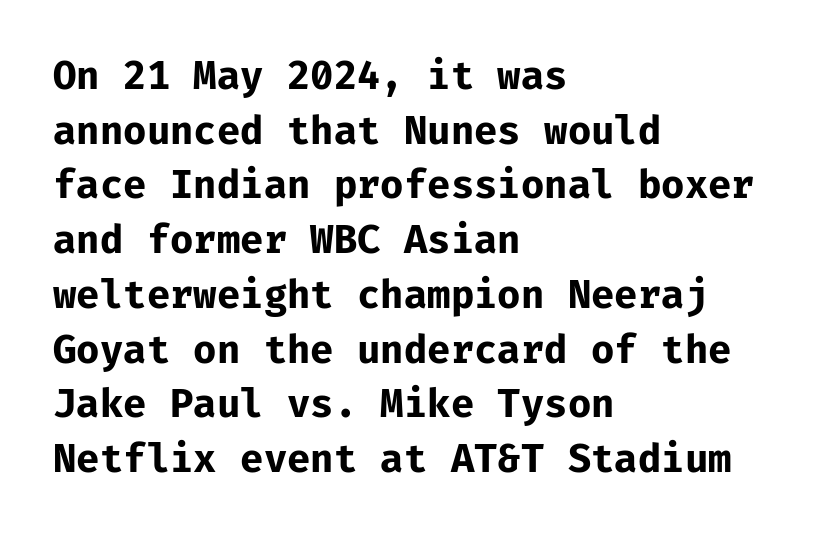
Q: Is the text bold? A: Yes.
Q: Is the text italic (slanted)? A: No, it is upright.
Q: Is the typeface a serif or a sans-serif typeface? A: Sans-serif.
Q: Is the text underlined? A: No.
Q: How is the paragraph aligned? A: Left-aligned.
Q: Is the spacing between letters normal or unusually wide? A: Normal.
Q: Is the spacing between lines tight, normal or loose? A: Normal.
Q: Width (condensed, normal, or wide)? A: Normal.
Q: Stroke contrast? A: Low.
Q: x-height? A: Medium.
Q: Monospaced? A: Yes.
